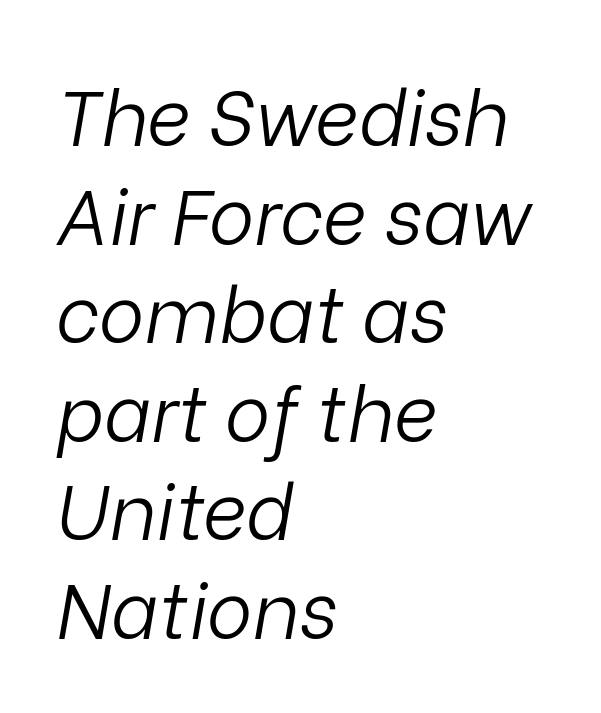
{"italic": "yes", "lean": "right", "slant_degrees": 9, "bold": "no", "weight": "light", "width": "normal", "stroke_contrast": "low", "x_height": "medium", "monospaced": "no", "underline": "no", "align": "left", "line_spacing": "normal", "line_spacing_ratio": 1.28, "letter_spacing": "normal", "letter_spacing_em": 0.0, "glyph_px": 77}
